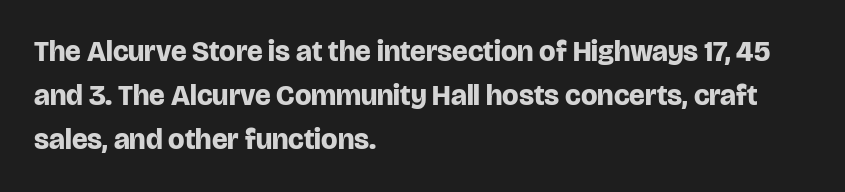
Here the designer chose a conventional face with non-uniform glyph widths. A normal amount of white space separates one row of letters from the next. Italic: no, the glyphs are upright roman. As a designer I'd log this as weight 700, bold.
